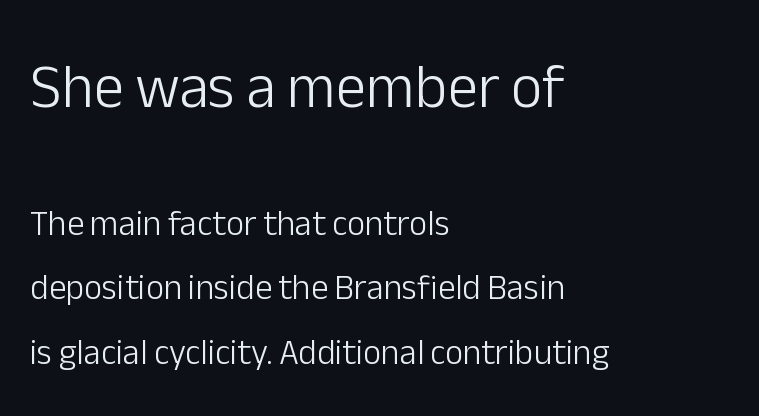
The image shows 61 px light sans-serif type, upright; set left-aligned, line spacing 1.84x, normal letter spacing, not underlined; the first (top) block is 1.74x larger; low stroke contrast and a medium x-height.
